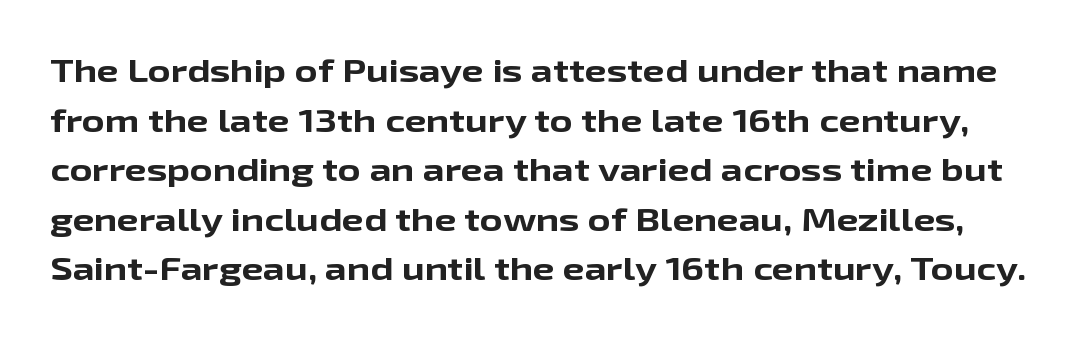
The leading is moderate, giving the passage an even texture. Does extra space separate the letters? No, they use regular spacing. This is the regular roman posture of the typeface. The words here are not underlined. Every letter is thick-stroked: bold, no question. Looks like regular typesetting: each glyph gets only the width it needs.
